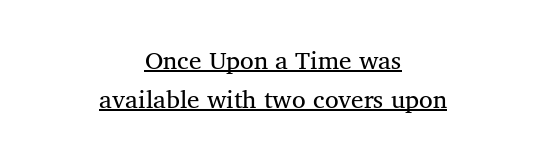
Is there an underline? Yes — a line sits under the letters. This sample keeps an unexceptional amount of space between lines. Here the glyphs are tracked normally, forming tight word shapes. The whitespace from short lines is split evenly between both sides.
